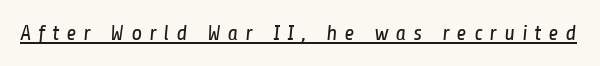
The rendered words wear a rule along their underside. Here the glyphs are tracked loosely, breaking word shapes into spaced letters. The strokes are not fattened; the text isn't bold.
